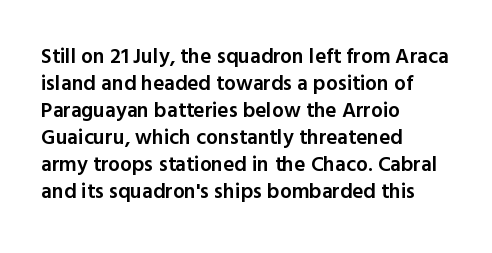
The image shows 21 px text type, upright; set left-aligned, normal line spacing (1.29x), normal letter spacing, not underlined.
